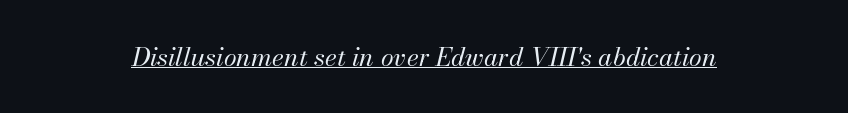
Q: Is the text bold? A: No.
Q: Is the text italic (slanted)? A: Yes, it leans right by about 13 degrees.
Q: Is the text underlined? A: Yes.
Q: Is the spacing between letters normal or unusually wide? A: Normal.
